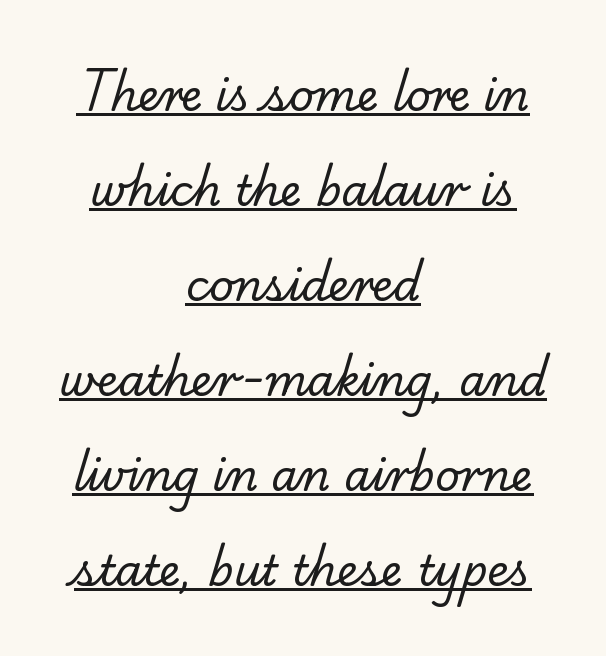
Q: Is the text bold? A: No.
Q: Is the text underlined? A: Yes.
Q: How is the paragraph aligned? A: Centered.
Q: Is the spacing between letters normal or unusually wide? A: Normal.
Q: Is the spacing between lines tight, normal or loose? A: Loose.
Q: Width (condensed, normal, or wide)? A: Normal.
Q: Stroke contrast? A: Low.
Q: x-height? A: Small.
Q: Monospaced? A: No.
